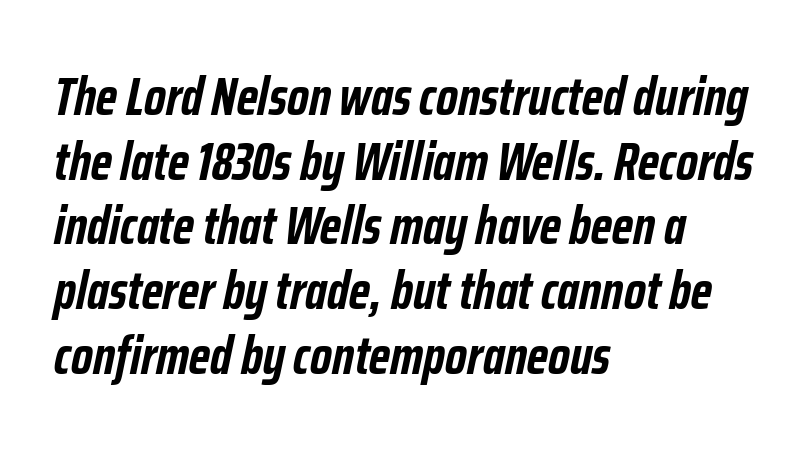
Type without underlining. The typography opts for an oblique posture over an upright one. These lines keep a tight, regular rhythm from letter to letter. In terms of weight, the rendering is a true, heavy bold.
